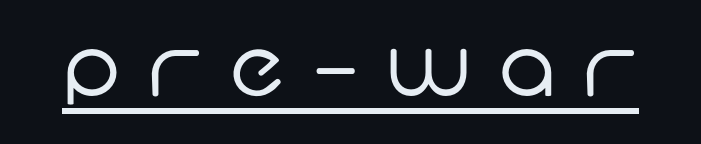
Q: Is the text bold? A: No.
Q: Is the typeface a serif or a sans-serif typeface? A: Sans-serif.
Q: Is the text underlined? A: Yes.
Q: Is the spacing between letters normal or unusually wide? A: Unusually wide.
Q: Width (condensed, normal, or wide)? A: Normal.
Q: Stroke contrast? A: Low.
Q: x-height? A: Large.
Q: Monospaced? A: No.
